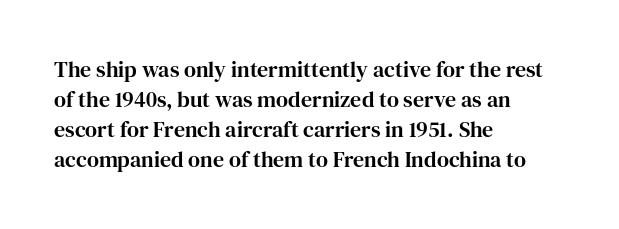
Decoration check: the copy has no underline. A roman cut, with each character standing at attention. The line-height multiplier appears to be the usual default. In CSS terms this would be text-align: left. Words appear dense and cohesive because spacing is normal.
